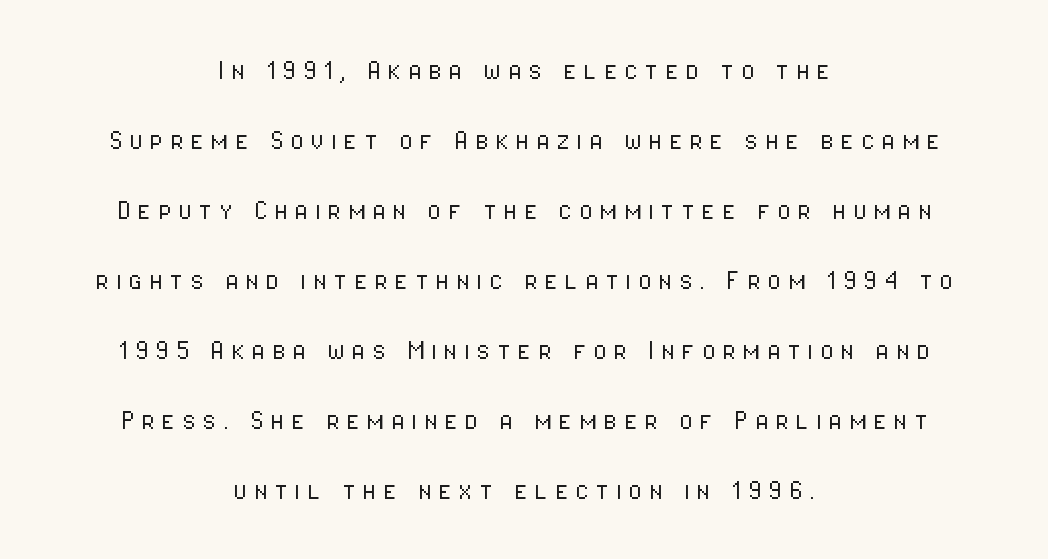
{"serif": "no", "italic": "no", "bold": "no", "weight": "light", "width": "condensed", "stroke_contrast": "low", "x_height": "medium", "monospaced": "no", "underline": "no", "align": "center", "line_spacing": "loose", "line_spacing_ratio": 2.26, "letter_spacing": "wide", "letter_spacing_em": 0.22, "glyph_px": 31}
